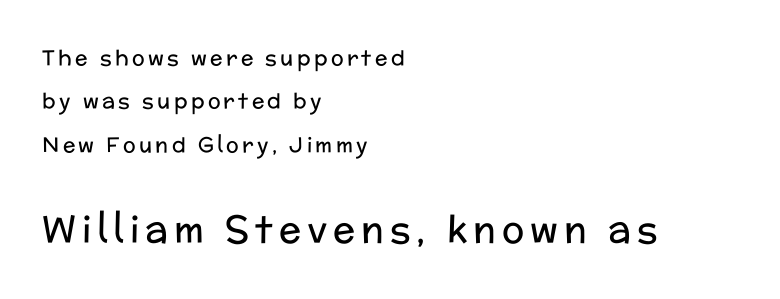
{"serif": "no", "italic": "no", "bold": "no", "weight": "regular", "width": "normal", "stroke_contrast": "low", "x_height": "medium", "monospaced": "no", "underline": "no", "align": "left", "line_spacing": "loose", "line_spacing_ratio": 2.06, "larger_block": "second", "size_ratio": 1.76, "glyph_px": 37}
